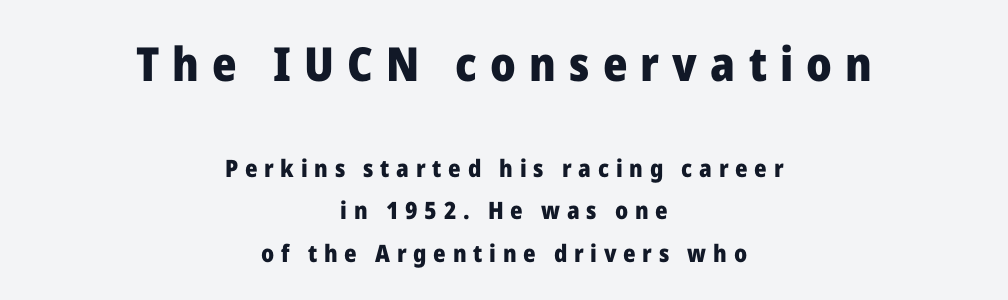
The image shows 47 px heavy sans-serif type, upright; set centered, line spacing 1.77x, unusually wide letter spacing (+0.28 em), not underlined; the first (top) block is 1.96x larger; low stroke contrast and a medium x-height.
